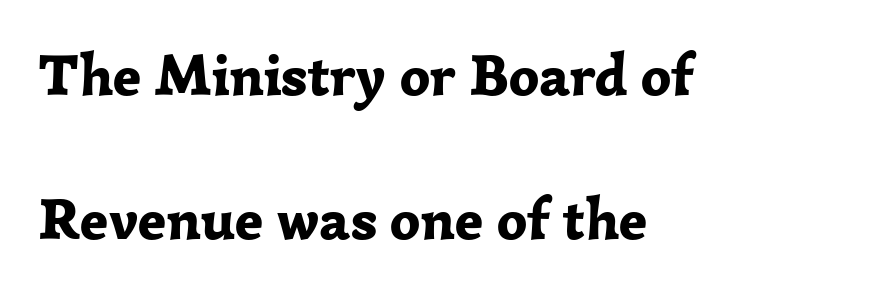
{"serif": "yes", "italic": "no", "bold": "yes", "weight": "bold", "width": "normal", "stroke_contrast": "low", "x_height": "medium", "monospaced": "no", "underline": "no", "align": "left", "line_spacing": "loose", "line_spacing_ratio": 2.44, "letter_spacing": "normal", "letter_spacing_em": 0.0, "glyph_px": 59}
